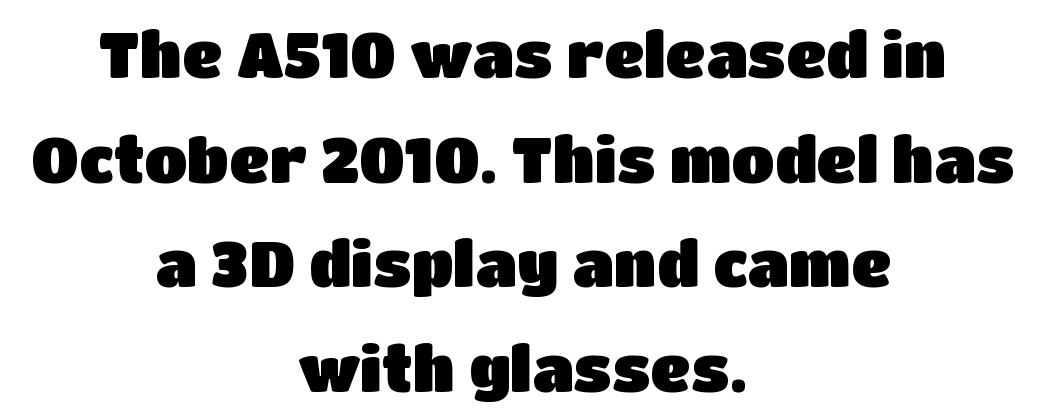
Letters rest on an invisible, unmarked baseline. Varying glyph widths throughout — classic text-font behaviour. The rag falls on both sides of this text block equally. Nope, not italic — everything's standing straight.
